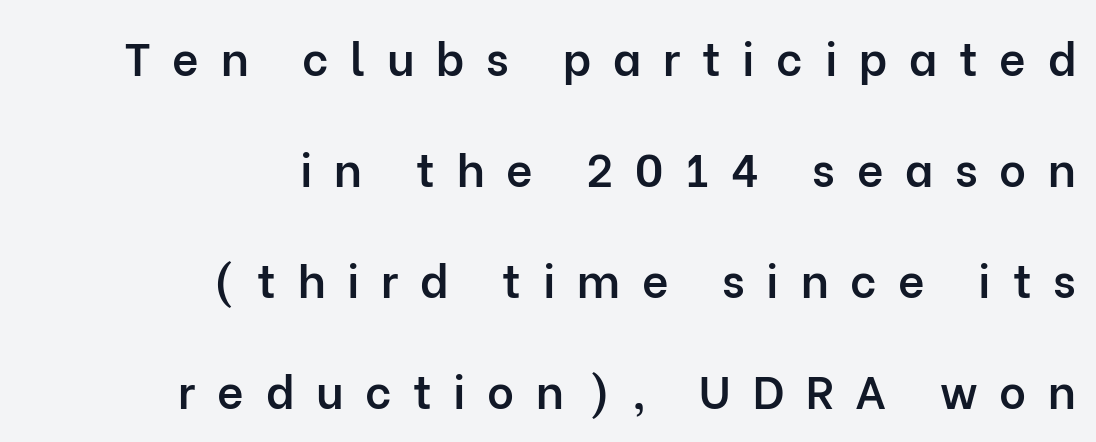
{"serif": "no", "italic": "no", "bold": "semi", "weight": "semibold", "width": "normal", "stroke_contrast": "low", "x_height": "medium", "monospaced": "no", "underline": "no", "align": "right", "line_spacing": "loose", "line_spacing_ratio": 2.41, "letter_spacing": "wide", "letter_spacing_em": 0.47, "glyph_px": 46}
